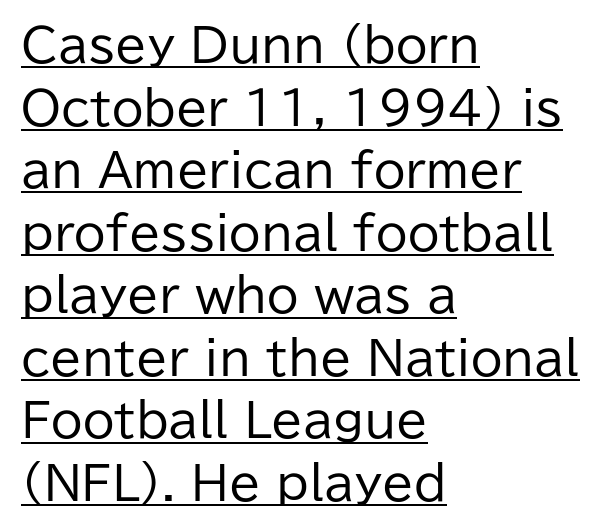
{"serif": "no", "italic": "no", "bold": "no", "weight": "regular", "width": "normal", "stroke_contrast": "low", "x_height": "medium", "monospaced": "no", "underline": "yes", "align": "left", "line_spacing": "normal", "line_spacing_ratio": 1.36, "letter_spacing": "normal", "letter_spacing_em": 0.0, "glyph_px": 46}
